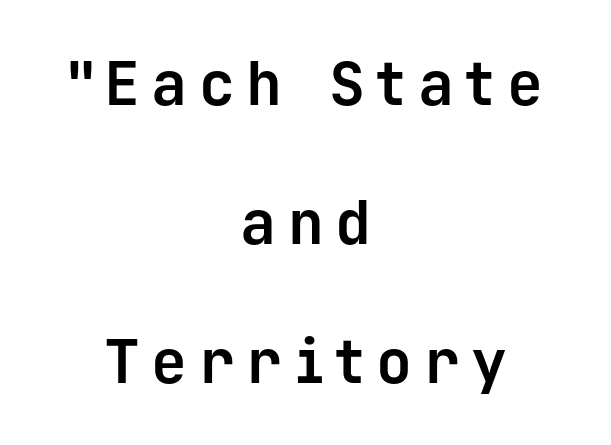
The image shows 60 px bold sans-serif type, upright, monospaced; set centered, loose line spacing (2.32x), not underlined; low stroke contrast and a medium x-height.
